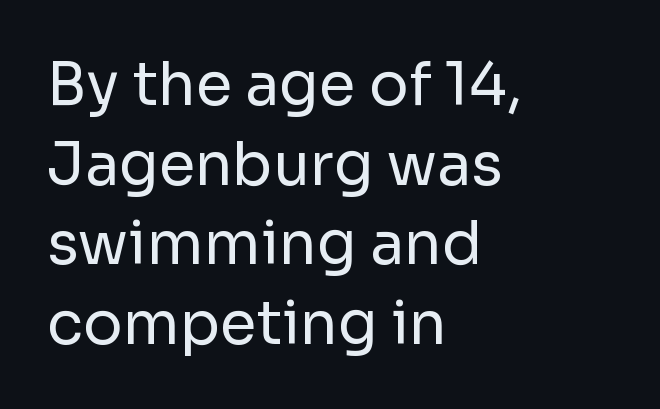
The image shows 59 px regular-weight sans-serif type, upright; set left-aligned, normal line spacing (1.35x), normal letter spacing, not underlined; low stroke contrast and a medium x-height.
